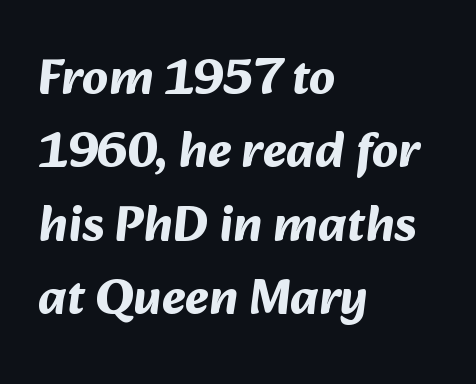
Nothing sits at the stroke ends, so this counts as sans-serif. Tracking value appears to be zero — textbook default spacing. Typeset ragged right — the left edge is the straight one. Bare-footed words on every line. A typesetter would call this leading conventional body-copy spacing. Is the type bold? Yes — the strokes are clearly thick and heavy.
